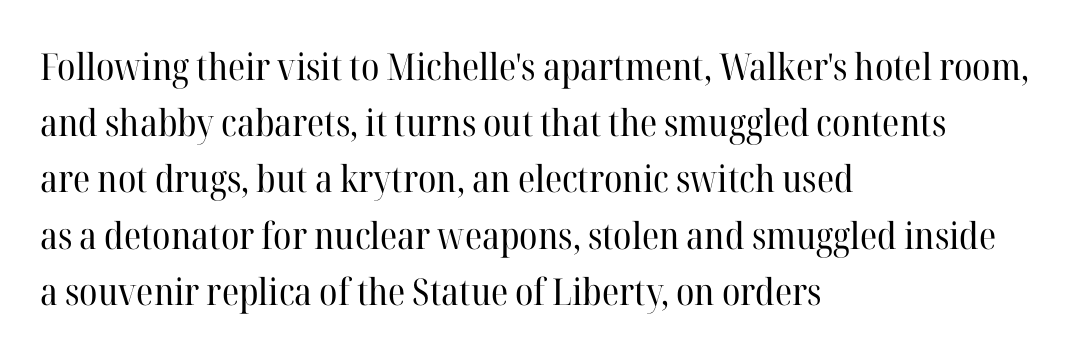
{"serif": "yes", "italic": "no", "bold": "no", "weight": "regular", "width": "normal", "stroke_contrast": "high", "x_height": "medium", "monospaced": "no", "underline": "no", "align": "left", "line_spacing": "normal", "line_spacing_ratio": 1.52, "letter_spacing": "normal", "letter_spacing_em": 0.0, "glyph_px": 37}
